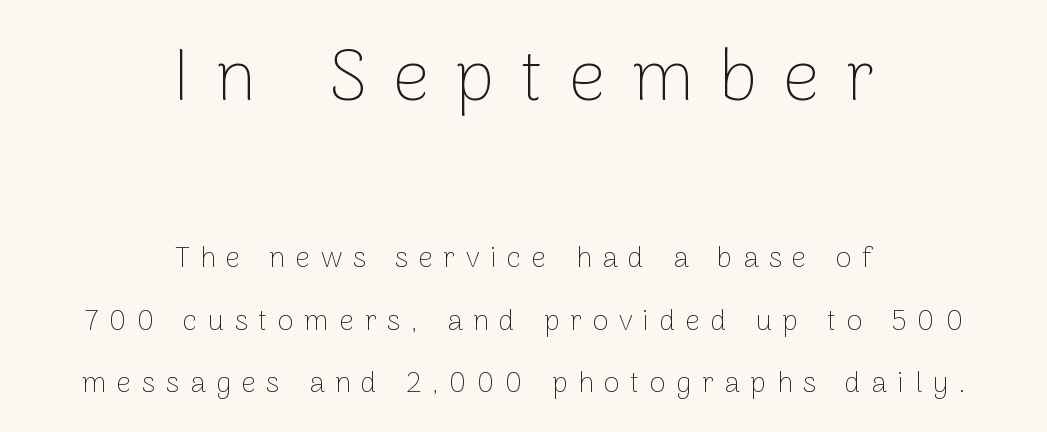
The image shows 72 px thin sans-serif type, upright; set centered, loose line spacing (2.16x), unusually wide letter spacing (+0.36 em), not underlined; the first (top) block is 2.48x larger; low stroke contrast and a medium x-height.
